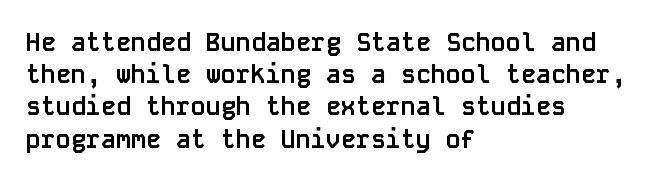
The lines sit at an ordinary, default distance from one another. Italic? Not at all — the glyphs are vertical. This rendering leaves character spacing at its baseline value. A student would call this left alignment; a typographer would say flush left, rag right.
